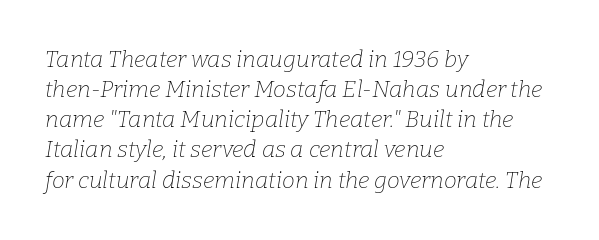
{"italic": "yes", "lean": "right", "slant_degrees": 9, "bold": "no", "underline": "no", "align": "left", "line_spacing": "normal", "line_spacing_ratio": 1.31, "letter_spacing": "normal", "letter_spacing_em": 0.0, "glyph_px": 23}
